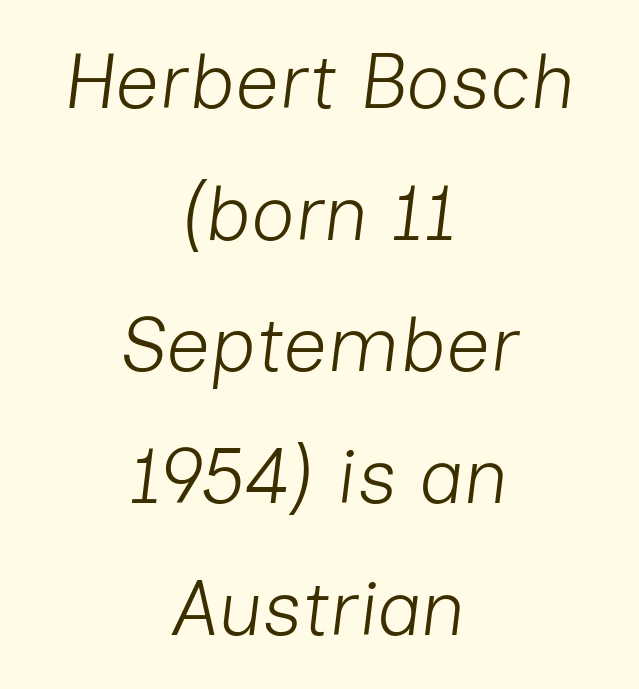
Varying glyph widths throughout — classic text-font behaviour. The typesetting does not lean heavy: it is not bold. The type is set solid horizontally, with unmodified tracking. Where is the straight margin? There isn't one; the lines are centered. Style check: oblique.
